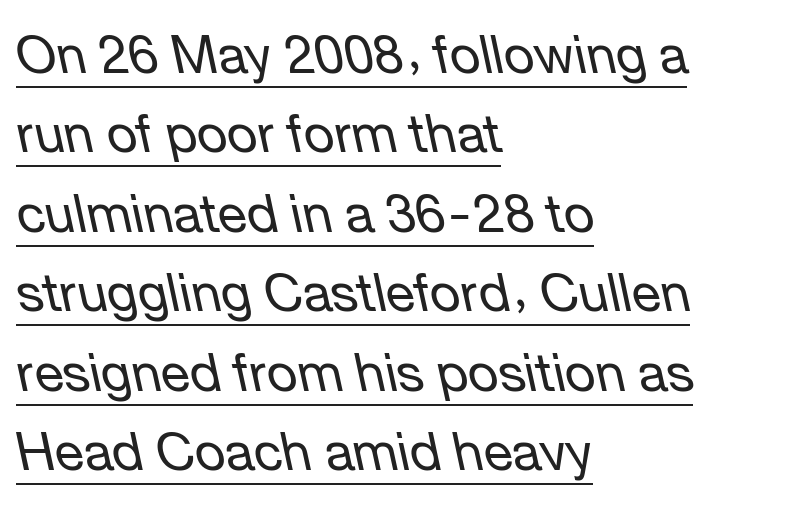
{"italic": "yes", "lean": "left", "slant_degrees": 12, "bold": "no", "weight": "regular", "width": "normal", "stroke_contrast": "low", "x_height": "medium", "monospaced": "no", "underline": "yes", "align": "left", "line_spacing": "normal", "line_spacing_ratio": 1.5, "letter_spacing": "normal", "letter_spacing_em": 0.0, "glyph_px": 53}
